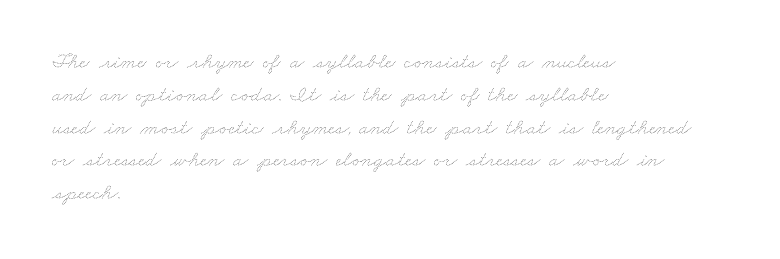
{"bold": "no", "underline": "no", "align": "left", "line_spacing": "normal", "line_spacing_ratio": 1.49, "letter_spacing": "normal", "letter_spacing_em": 0.0, "glyph_px": 22}
